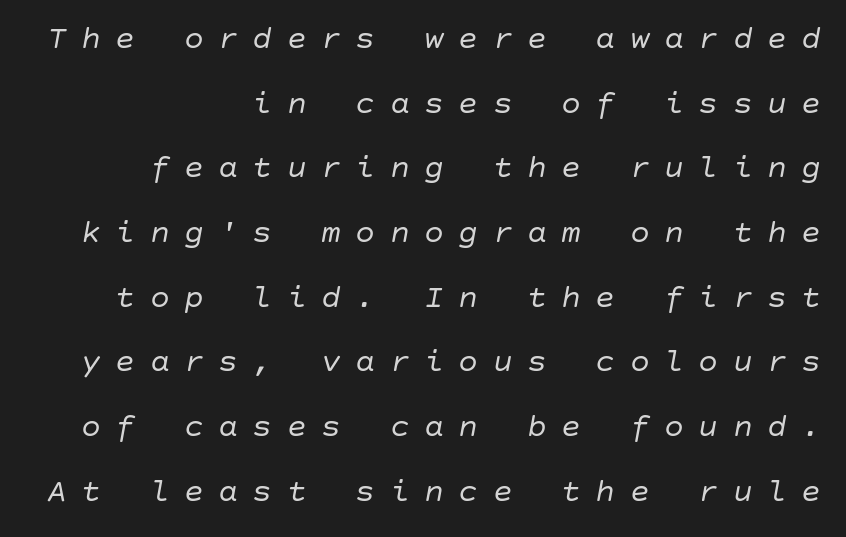
Q: Is the text bold? A: No.
Q: Is the text italic (slanted)? A: Yes, it leans right by about 10 degrees.
Q: Is the text underlined? A: No.
Q: How is the paragraph aligned? A: Right-aligned.
Q: Is the spacing between letters normal or unusually wide? A: Unusually wide.
Q: Is the spacing between lines tight, normal or loose? A: Loose.
Q: Width (condensed, normal, or wide)? A: Normal.
Q: Stroke contrast? A: Low.
Q: x-height? A: Large.
